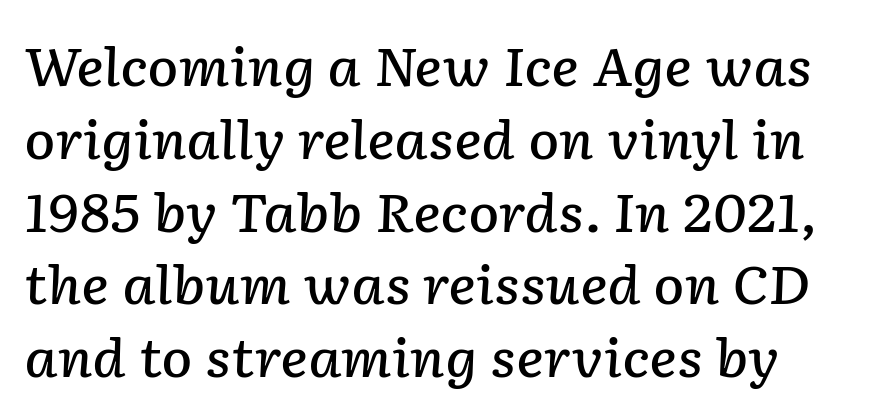
Short note: letters normally spaced. You could not count columns in this text — the font is proportionally spaced. The foot of each line stays bare and open. If you measured baseline to baseline, you'd find a middling distance.
